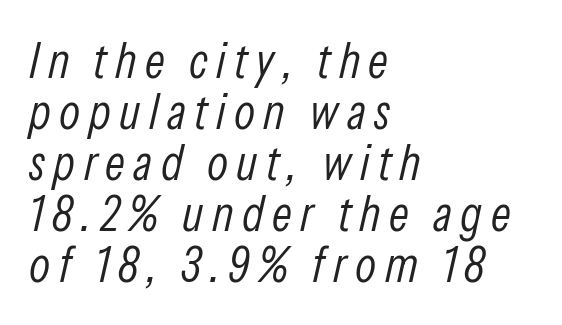
Q: Is the text bold? A: No.
Q: Is the text italic (slanted)? A: Yes, it leans right by about 13 degrees.
Q: Is the text underlined? A: No.
Q: How is the paragraph aligned? A: Left-aligned.
Q: Is the spacing between lines tight, normal or loose? A: Tight.
Q: Width (condensed, normal, or wide)? A: Condensed.
Q: Stroke contrast? A: Low.
Q: x-height? A: Medium.
Q: Monospaced? A: No.
